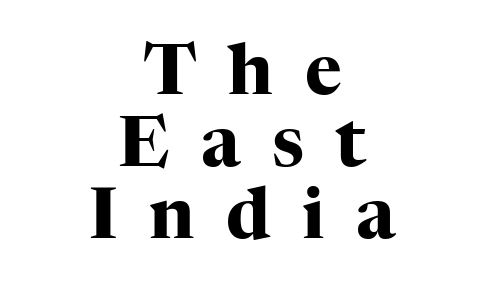
The image shows 70 px heavy serif type, upright; set centered, tight line spacing (1.03x), unusually wide letter spacing (+0.45 em), not underlined; high stroke contrast and a medium x-height.
